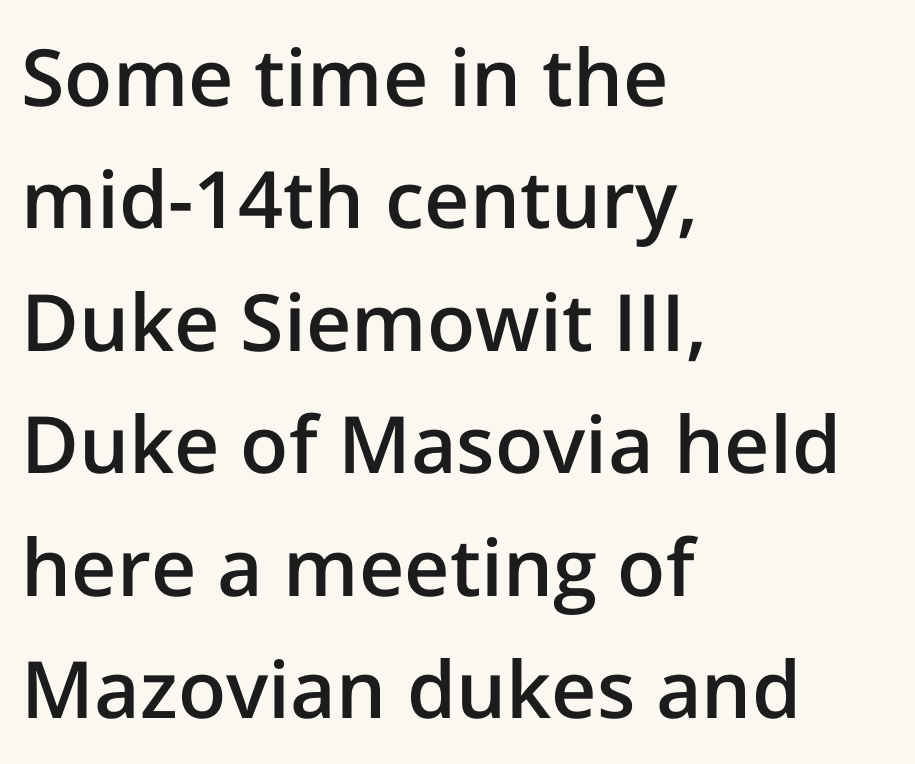
Only glyphs here, with clear space below each row. Bold? Not quite — semibold, heavier than regular but stopping short. Type style note: lacks serifs. Unlike italic type, these characters show no tilt at all. Each letter keeps its own natural width here, so spacing adapts to shape.
